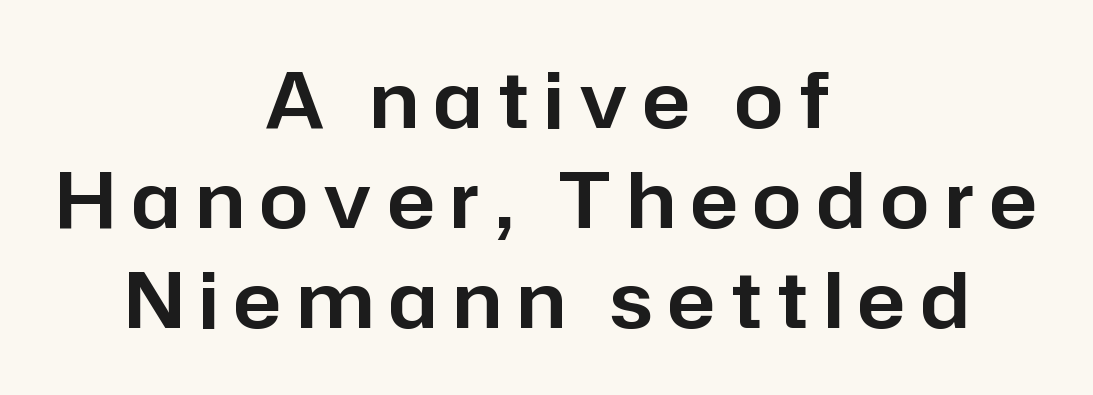
{"serif": "no", "italic": "no", "width": "normal", "stroke_contrast": "low", "x_height": "medium", "monospaced": "no", "underline": "no", "align": "center", "line_spacing": "normal", "line_spacing_ratio": 1.28, "letter_spacing": "wide", "letter_spacing_em": 0.2, "glyph_px": 78}
